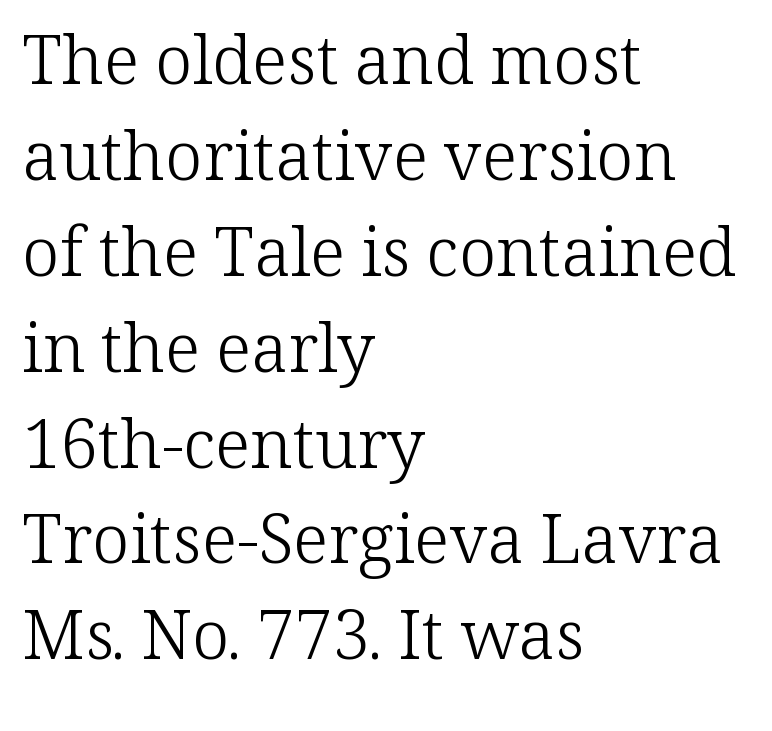
Observe the serifs anchoring each vertical stroke in this sample. Students, note that the glyphs here touch the page at normal intervals. A roman cut, with each character standing at attention. The lines in this sample share a left origin and differ only in where they stop. Weight class: somewhere from thin through regular.
